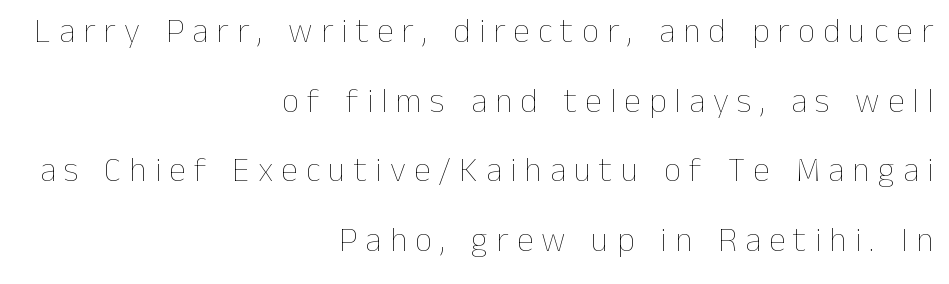
Think standard paragraph weight, or any step lighter than that. Inter-character spacing is expanded well beyond the font's built-in metrics. The passage shown stacks its lines with a broad gap. When letters stand straight like this, we call the style roman or upright. A typesetter would call this proportional, since set widths differ per character.
